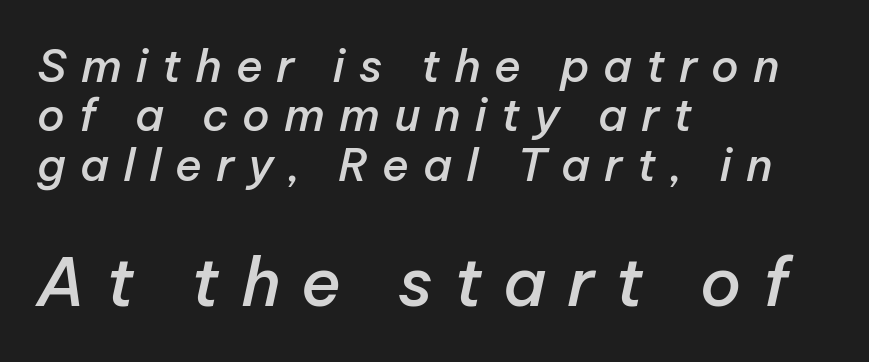
Q: Is the text bold? A: Semi-bold.
Q: Is the text italic (slanted)? A: Yes, it leans right by about 12 degrees.
Q: Is the text underlined? A: No.
Q: How is the paragraph aligned? A: Left-aligned.
Q: Is the spacing between letters normal or unusually wide? A: Unusually wide.
Q: Is the spacing between lines tight, normal or loose? A: Tight.
Q: Which block of text is set in a larger size, the first (top) or the second (bottom)? A: The second (bottom) one.
Q: Width (condensed, normal, or wide)? A: Normal.
Q: Stroke contrast? A: Low.
Q: x-height? A: Medium.
Q: Monospaced? A: No.
